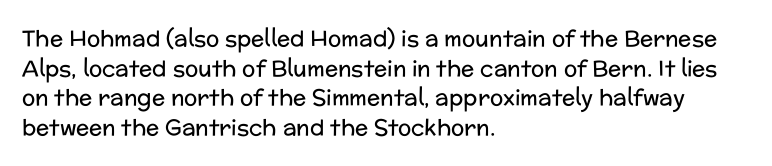
Q: Is the text bold? A: No.
Q: Is the text italic (slanted)? A: No, it is upright.
Q: Is the text underlined? A: No.
Q: How is the paragraph aligned? A: Left-aligned.
Q: Is the spacing between letters normal or unusually wide? A: Normal.
Q: Is the spacing between lines tight, normal or loose? A: Normal.
